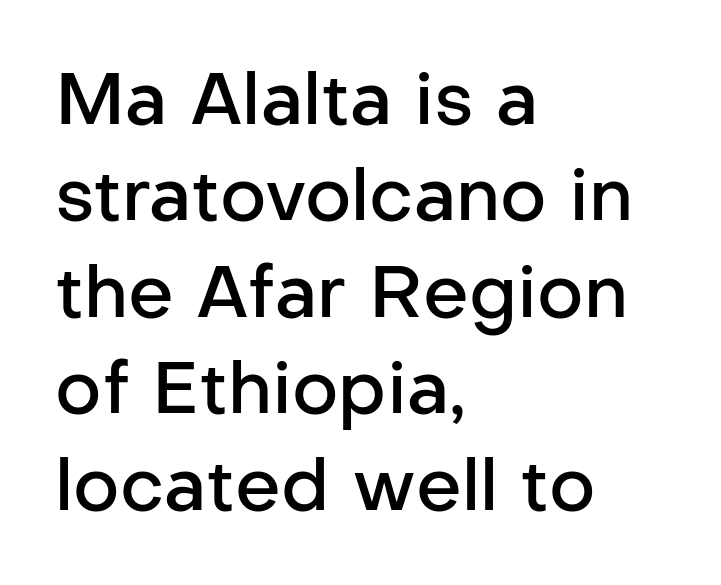
To sum up the face: it is a sans, with no serifs. Note the varied advance widths — an 'i' is clearly narrower than an 'm'. There is no visible air inserted between adjacent glyphs. Leading: standard. Weight check: semibold — heavier than regular, not quite bold. Descender tails drop into unmarked territory.
